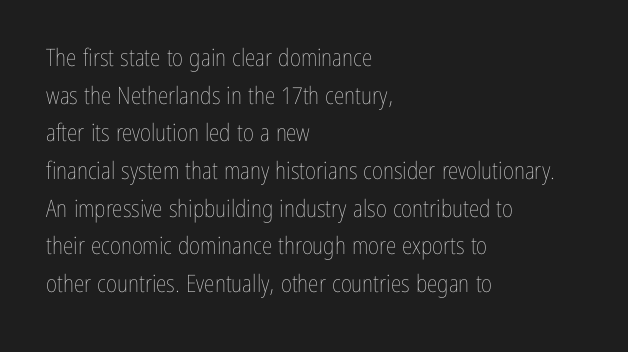
Q: Is the text bold? A: No.
Q: Is the text italic (slanted)? A: No, it is upright.
Q: Is the text underlined? A: No.
Q: How is the paragraph aligned? A: Left-aligned.
Q: Is the spacing between letters normal or unusually wide? A: Normal.
Q: Is the spacing between lines tight, normal or loose? A: Normal.
